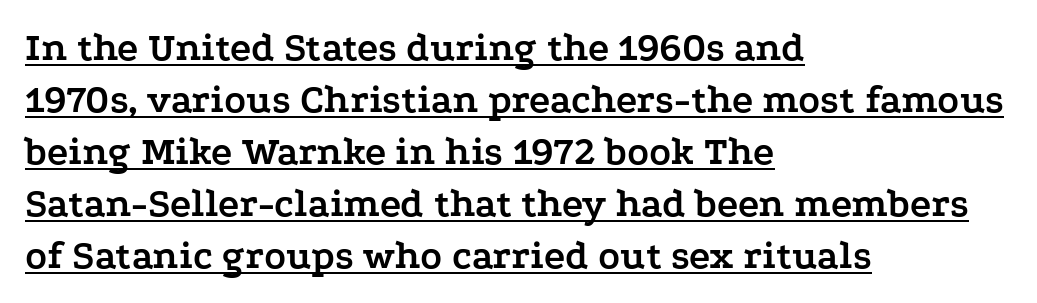
How are the letters spaced? Ordinarily, with no added tracking. You can tell it's not italic because the verticals are truly vertical. These lines are rendered in a variable-pitch font. How would I describe the line gaps? Plain and ordinary. If you drew a ruler down the left edge, every line would touch it.
